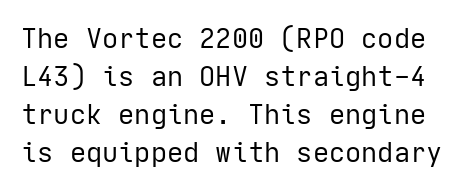
{"italic": "no", "bold": "no", "underline": "no", "line_spacing": "normal", "line_spacing_ratio": 1.41, "letter_spacing": "normal", "letter_spacing_em": 0.0, "glyph_px": 27}
